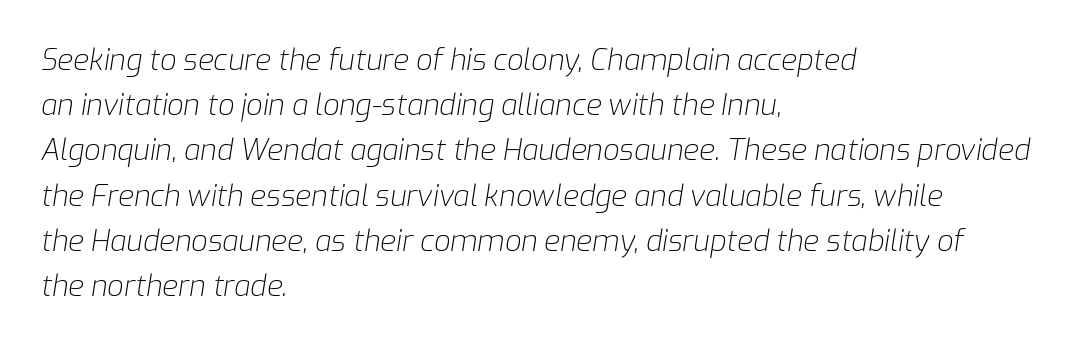
Q: Is the text bold? A: No.
Q: Is the text italic (slanted)? A: Yes, it leans right by about 9 degrees.
Q: Is the text underlined? A: No.
Q: How is the paragraph aligned? A: Left-aligned.
Q: Is the spacing between letters normal or unusually wide? A: Normal.
Q: Is the spacing between lines tight, normal or loose? A: Normal.
Q: Width (condensed, normal, or wide)? A: Normal.
Q: Stroke contrast? A: Low.
Q: x-height? A: Medium.
Q: Monospaced? A: No.
